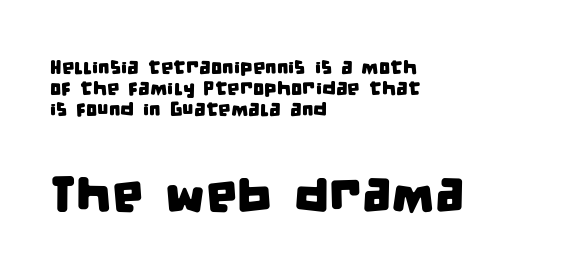
Is this a fixed-width face? No — the glyphs have proportional, varying widths. Closely set lines give the paragraph a compact silhouette. The designer gave the closing block more size than the opening block. Here the glyphs are tracked normally, forming tight word shapes. Only glyphs here, with clear space below each row.
